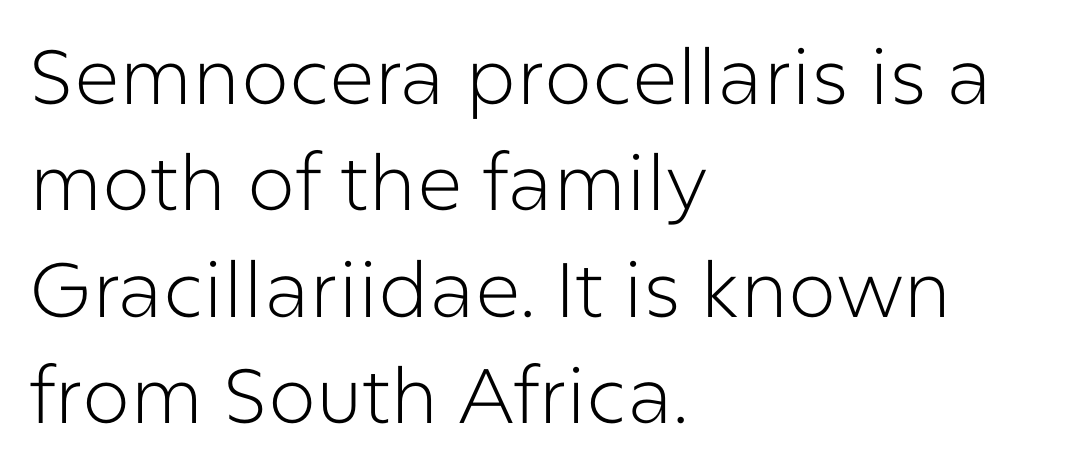
The passage shown is typed in a proportional face where columns would drift. No word sits above an underline. The paragraph has a hard left edge and a soft right edge. Grotesque or geometric, the face here clearly has no serifs. A normal amount of white space separates one row of letters from the next.
